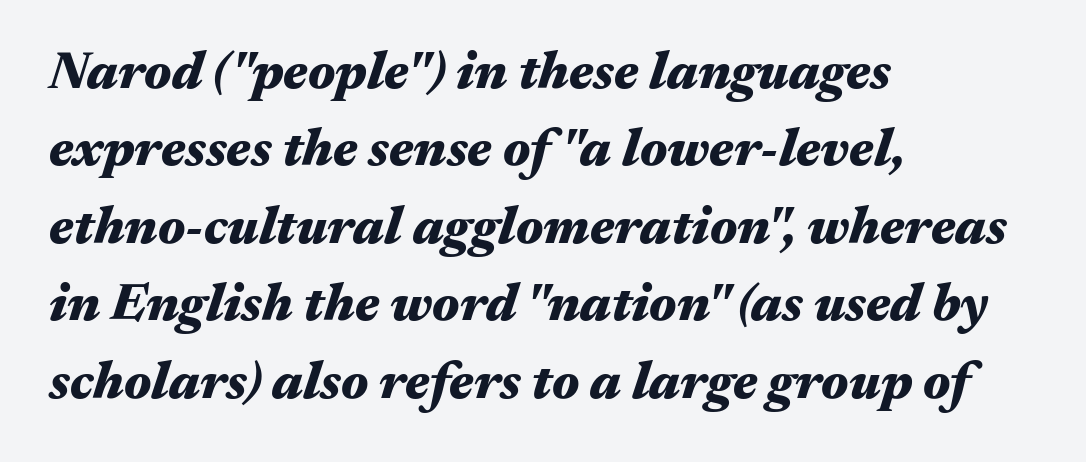
{"italic": "yes", "lean": "right", "slant_degrees": 17, "bold": "yes", "weight": "heavy", "width": "wide", "stroke_contrast": "medium", "x_height": "medium", "monospaced": "no", "underline": "no", "align": "left", "line_spacing": "normal", "line_spacing_ratio": 1.46, "letter_spacing": "normal", "letter_spacing_em": 0.0, "glyph_px": 53}
